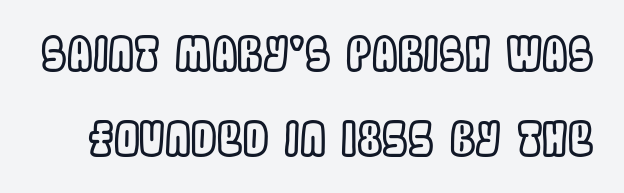
The image shows 46 px condensed type, upright; set line spacing 1.85x, normal letter spacing, not underlined; a large x-height.
